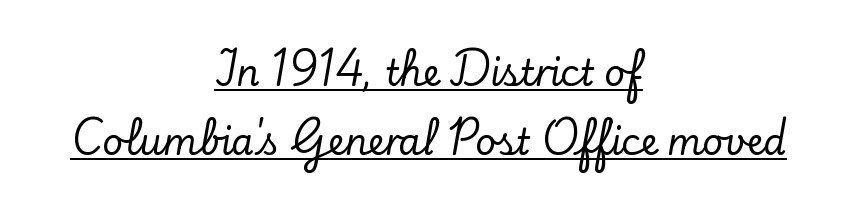
The image shows 36 px serif type; set centered, loose line spacing (1.93x), normal letter spacing, underlined; low stroke contrast and a small x-height.
